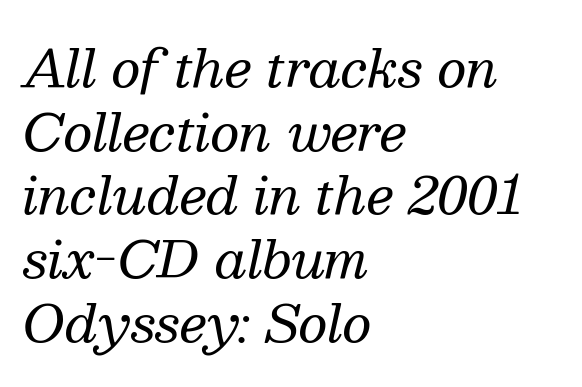
Q: Is the text bold? A: No.
Q: Is the text italic (slanted)? A: Yes, it leans right by about 13 degrees.
Q: Is the typeface a serif or a sans-serif typeface? A: Serif.
Q: Is the text underlined? A: No.
Q: How is the paragraph aligned? A: Left-aligned.
Q: Is the spacing between letters normal or unusually wide? A: Normal.
Q: Is the spacing between lines tight, normal or loose? A: Normal.
Q: Width (condensed, normal, or wide)? A: Normal.
Q: Stroke contrast? A: Medium.
Q: x-height? A: Medium.
Q: Monospaced? A: No.
